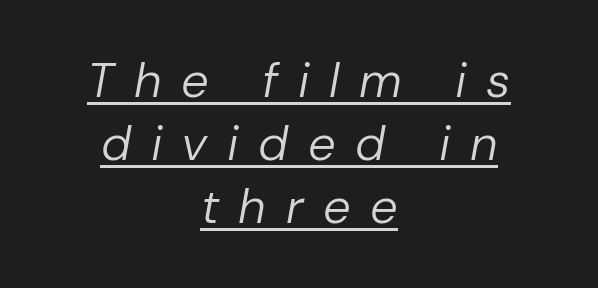
These lines are rendered in a variable-pitch font. No heavy texture on the line: the type isn't bold. Italic: yes, the glyphs are oblique. The designer left line spacing at the default. Every row of glyphs is offset so its center matches the block's center.
